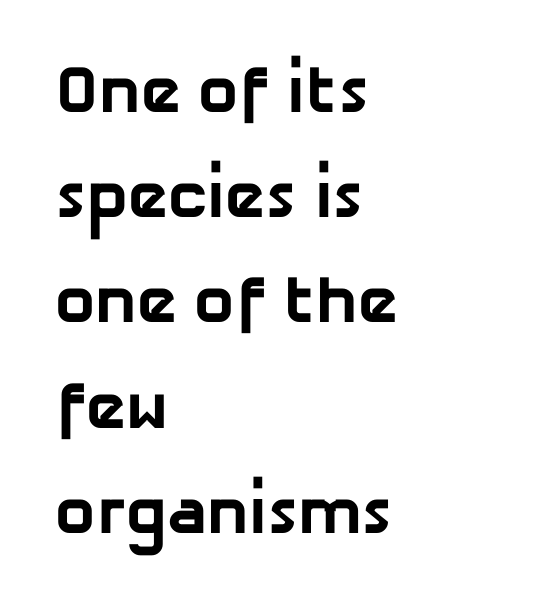
How are the letters spaced? Ordinarily, with no added tracking. Layout note: lines flush left. Strong, thick strokes mark this as bold type. Classification — sans serif.
